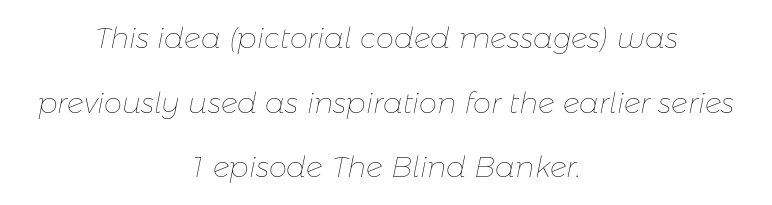
Compared with a flush-left layout, this one balances lines on the center instead. The rendering uses natural spacing where letterforms have individual widths. Heaviness? Minimal to ordinary, like unemphasized prose. Horizontal bands of white between lines are thick stripes. The string is rendered with underlining switched off. Compared with typical body copy, the letter spacing here is the same.
